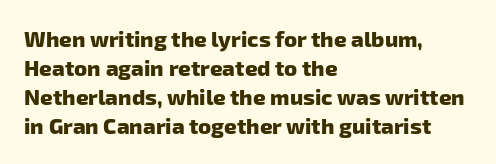
All the whitespace from short lines collects on the right. Honestly, the letter spacing is just normal — you wouldn't notice it. Strokes here are thick enough to call this a true bold. Evenly set lines give the paragraph a standard silhouette. The space beneath each line is pristine and unruled.
